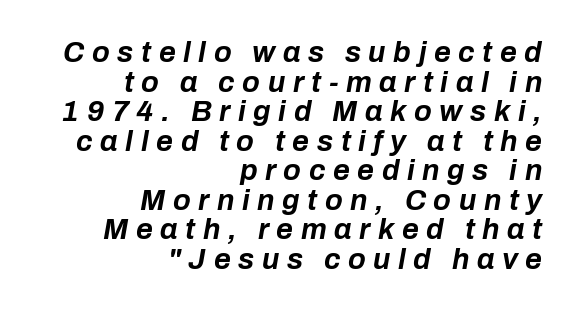
The image shows 29 px bold type, italic (leaning right); set right-aligned, tight line spacing (1.02x), unusually wide letter spacing (+0.26 em), not underlined; low stroke contrast and a medium x-height.
